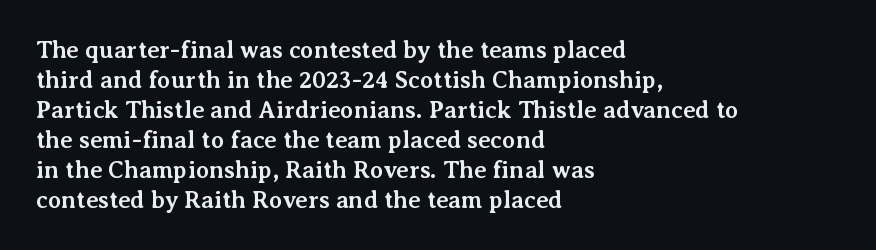
Q: Is the text bold? A: Yes.
Q: Is the text italic (slanted)? A: No, it is upright.
Q: Is the text underlined? A: No.
Q: How is the paragraph aligned? A: Left-aligned.
Q: Is the spacing between letters normal or unusually wide? A: Normal.
Q: Is the spacing between lines tight, normal or loose? A: Normal.
